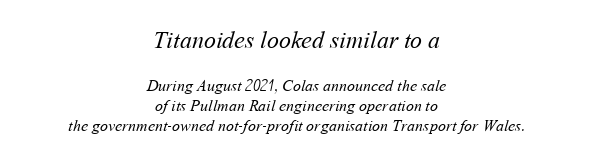
{"bold": "no", "underline": "no", "align": "center", "line_spacing": "normal", "line_spacing_ratio": 1.27, "letter_spacing": "normal", "letter_spacing_em": 0.0, "larger_block": "first", "size_ratio": 1.5, "glyph_px": 24}
